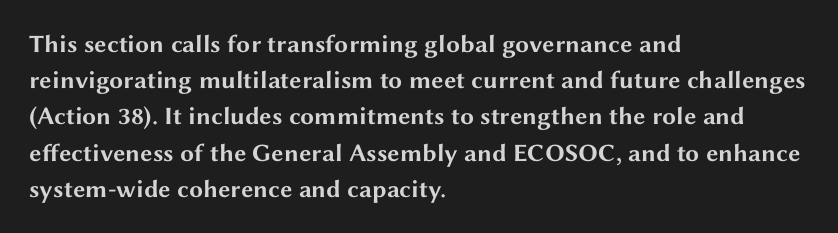
The image shows 25 px bold type, upright; set left-aligned, normal line spacing (1.45x), normal letter spacing, not underlined.
